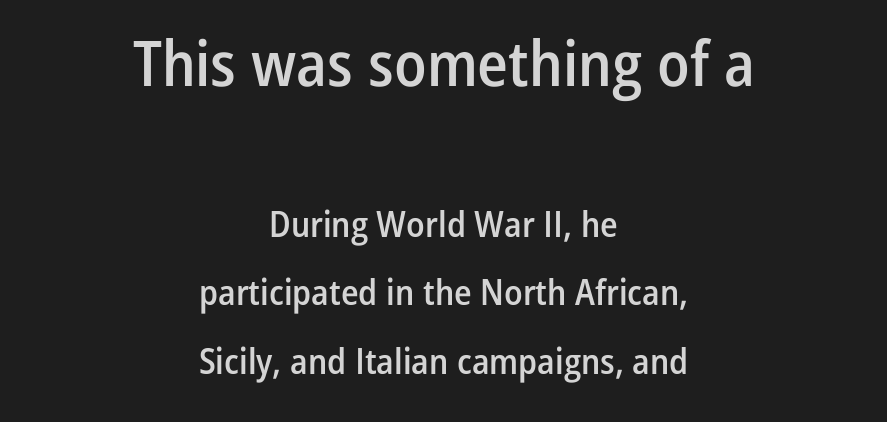
Q: Is the text bold? A: Semi-bold.
Q: Is the text italic (slanted)? A: No, it is upright.
Q: Is the typeface a serif or a sans-serif typeface? A: Sans-serif.
Q: Is the text underlined? A: No.
Q: How is the paragraph aligned? A: Centered.
Q: Is the spacing between letters normal or unusually wide? A: Normal.
Q: Is the spacing between lines tight, normal or loose? A: Loose.
Q: Which block of text is set in a larger size, the first (top) or the second (bottom)? A: The first (top) one.
Q: Width (condensed, normal, or wide)? A: Condensed.
Q: Stroke contrast? A: Low.
Q: x-height? A: Medium.
Q: Monospaced? A: No.
